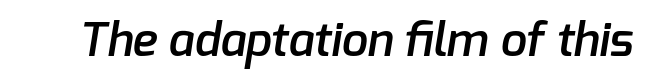
Q: Is the text bold? A: Semi-bold.
Q: Is the typeface a serif or a sans-serif typeface? A: Sans-serif.
Q: Is the text underlined? A: No.
Q: Is the spacing between letters normal or unusually wide? A: Normal.
Q: Width (condensed, normal, or wide)? A: Normal.
Q: Stroke contrast? A: Low.
Q: x-height? A: Medium.
Q: Monospaced? A: No.
